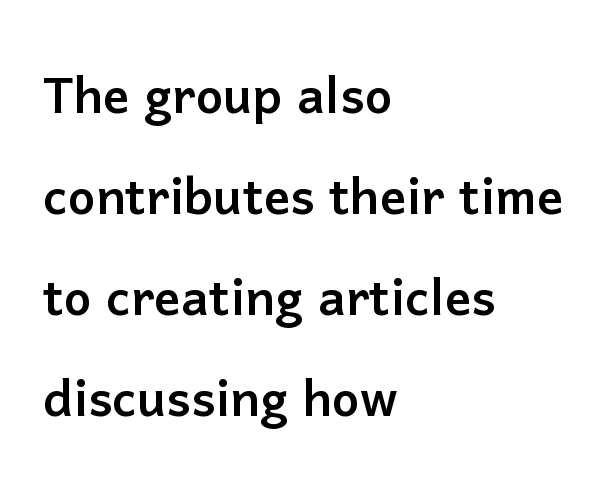
Note the varied advance widths — an 'i' is clearly narrower than an 'm'. Rows of type keep a routine distance in the vertical direction. The paragraph shown leans on its left margin. Beneath every word, the page is bare. Designer's note — italics off, roman on.
